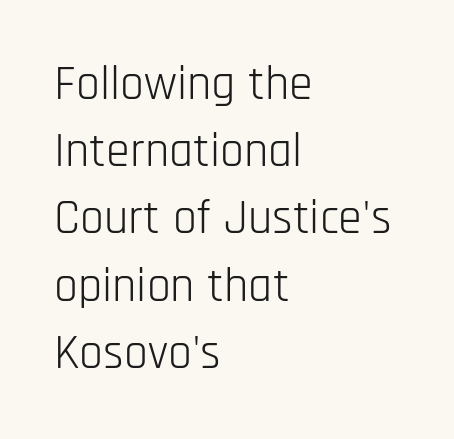
Q: Is the text bold? A: No.
Q: Is the text italic (slanted)? A: No, it is upright.
Q: Is the typeface a serif or a sans-serif typeface? A: Sans-serif.
Q: Is the text underlined? A: No.
Q: How is the paragraph aligned? A: Left-aligned.
Q: Is the spacing between letters normal or unusually wide? A: Normal.
Q: Is the spacing between lines tight, normal or loose? A: Normal.
Q: Width (condensed, normal, or wide)? A: Condensed.
Q: Stroke contrast? A: Low.
Q: x-height? A: Large.
Q: Monospaced? A: No.
